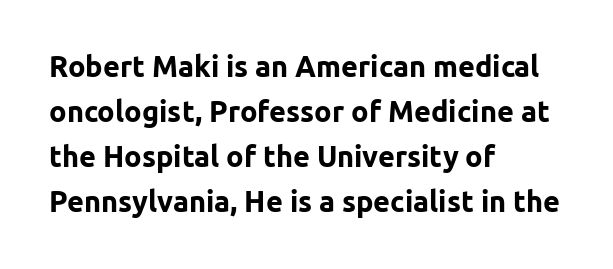
Q: Is the text bold? A: Yes.
Q: Is the text italic (slanted)? A: No, it is upright.
Q: Is the typeface a serif or a sans-serif typeface? A: Sans-serif.
Q: Is the text underlined? A: No.
Q: How is the paragraph aligned? A: Left-aligned.
Q: Is the spacing between letters normal or unusually wide? A: Normal.
Q: Is the spacing between lines tight, normal or loose? A: Normal.
Q: Width (condensed, normal, or wide)? A: Normal.
Q: Stroke contrast? A: Low.
Q: x-height? A: Medium.
Q: Monospaced? A: No.
